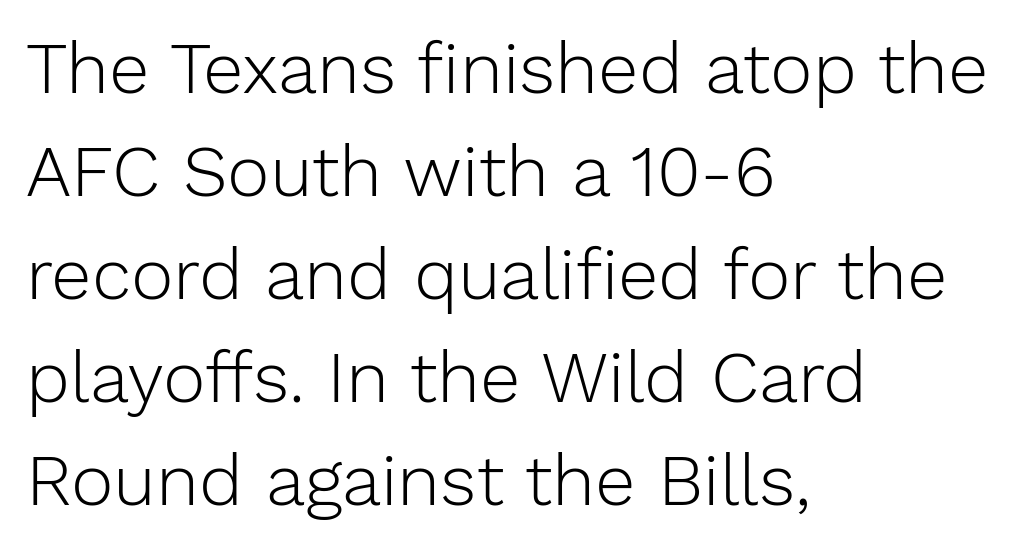
Q: Is the text bold? A: No.
Q: Is the text italic (slanted)? A: No, it is upright.
Q: Is the typeface a serif or a sans-serif typeface? A: Sans-serif.
Q: Is the text underlined? A: No.
Q: How is the paragraph aligned? A: Left-aligned.
Q: Is the spacing between letters normal or unusually wide? A: Normal.
Q: Is the spacing between lines tight, normal or loose? A: Normal.
Q: Width (condensed, normal, or wide)? A: Normal.
Q: Stroke contrast? A: Low.
Q: x-height? A: Medium.
Q: Monospaced? A: No.
